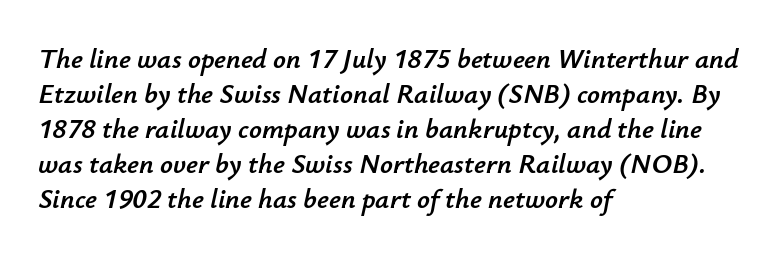
The passage shown stacks its lines at a standard gap. Look at the tracking — it's just the regular setting, nothing added. Which margin do the lines hug? The left one — the right edge is uneven. The gap between lines stays unmarked.
